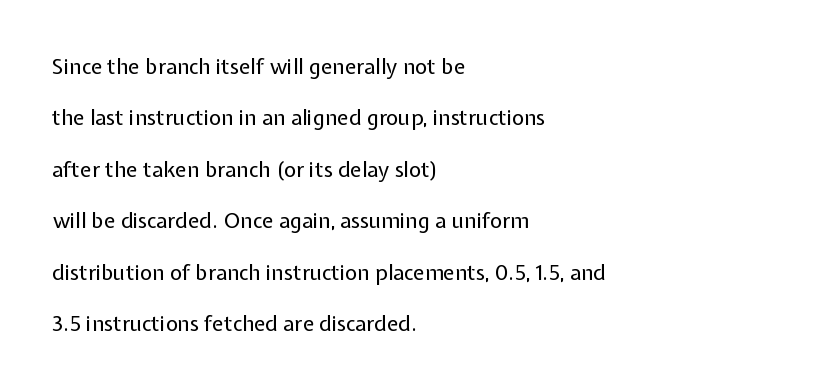
{"italic": "no", "bold": "no", "underline": "no", "align": "left", "line_spacing": "loose", "line_spacing_ratio": 2.45, "letter_spacing": "normal", "letter_spacing_em": 0.0, "glyph_px": 21}
